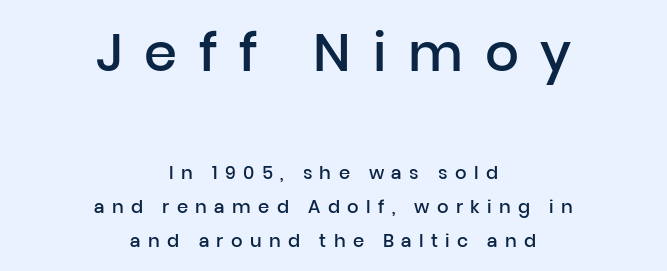
{"serif": "no", "italic": "no", "bold": "semi", "weight": "semibold", "width": "normal", "stroke_contrast": "low", "x_height": "medium", "monospaced": "no", "underline": "no", "align": "center", "line_spacing": "loose", "line_spacing_ratio": 1.9, "letter_spacing": "wide", "letter_spacing_em": 0.41, "larger_block": "first", "size_ratio": 2.94, "glyph_px": 53}
